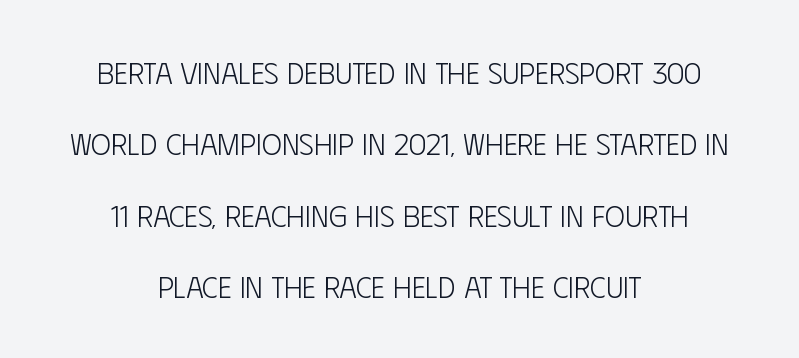
Q: Is the text bold? A: No.
Q: Is the text italic (slanted)? A: No, it is upright.
Q: Is the typeface a serif or a sans-serif typeface? A: Sans-serif.
Q: Is the text underlined? A: No.
Q: How is the paragraph aligned? A: Centered.
Q: Is the spacing between letters normal or unusually wide? A: Normal.
Q: Is the spacing between lines tight, normal or loose? A: Loose.
Q: Width (condensed, normal, or wide)? A: Condensed.
Q: Stroke contrast? A: Low.
Q: x-height? A: Large.
Q: Monospaced? A: No.
